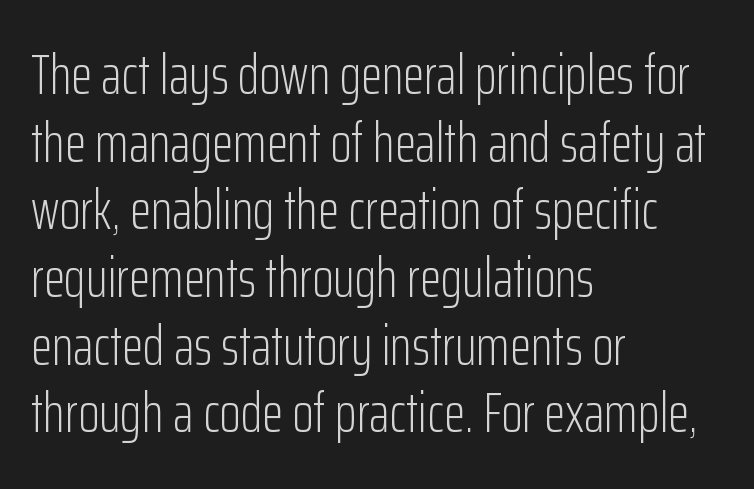
Q: Is the text bold? A: No.
Q: Is the text italic (slanted)? A: No, it is upright.
Q: Is the typeface a serif or a sans-serif typeface? A: Sans-serif.
Q: Is the text underlined? A: No.
Q: How is the paragraph aligned? A: Left-aligned.
Q: Is the spacing between letters normal or unusually wide? A: Normal.
Q: Width (condensed, normal, or wide)? A: Condensed.
Q: Stroke contrast? A: Low.
Q: x-height? A: Medium.
Q: Monospaced? A: No.
